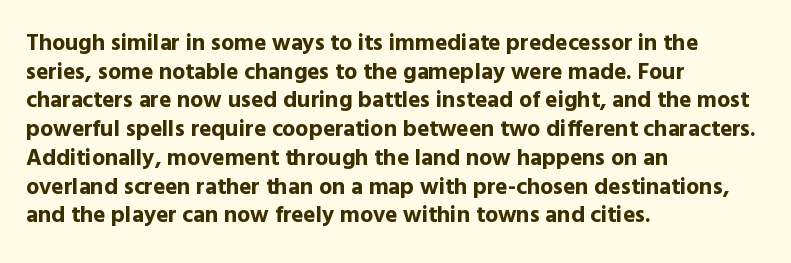
In CSS terms this would be text-align: left. On the weight axis this lands at bold, roughly 700. No word sits above an underline. Regarding leading, the lines here are spaced in the standard way. Quick note: not italic, upright. Glyph-to-glyph distance matches everyday printed text.
